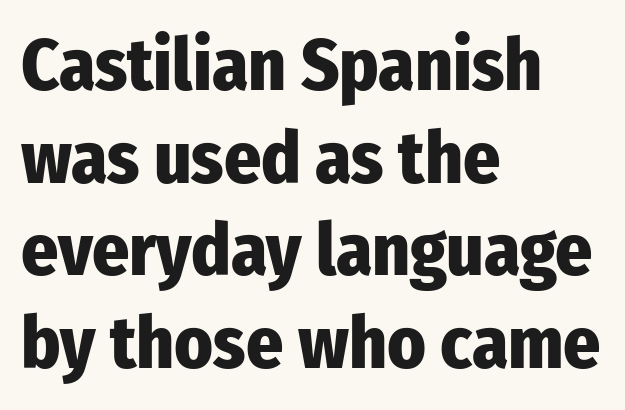
Q: Is the text bold? A: Yes.
Q: Is the text italic (slanted)? A: No, it is upright.
Q: Is the typeface a serif or a sans-serif typeface? A: Sans-serif.
Q: Is the text underlined? A: No.
Q: How is the paragraph aligned? A: Left-aligned.
Q: Is the spacing between letters normal or unusually wide? A: Normal.
Q: Is the spacing between lines tight, normal or loose? A: Normal.
Q: Width (condensed, normal, or wide)? A: Condensed.
Q: Stroke contrast? A: Low.
Q: x-height? A: Medium.
Q: Monospaced? A: No.
